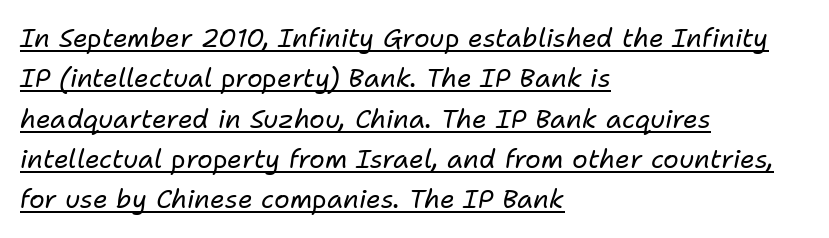
The image shows 26 px text type, italic (leaning right); set left-aligned, normal line spacing (1.55x), normal letter spacing, underlined.
